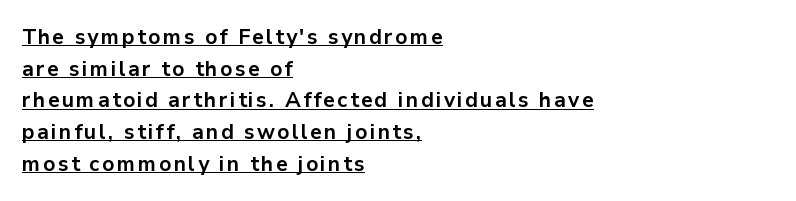
{"italic": "no", "bold": "yes", "underline": "yes", "align": "left", "line_spacing": "normal", "line_spacing_ratio": 1.51, "glyph_px": 21}
